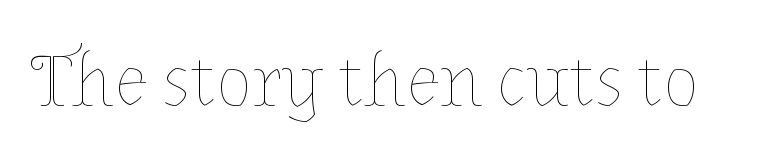
Q: Is the text bold? A: No.
Q: Is the text italic (slanted)? A: No, it is upright.
Q: Is the text underlined? A: No.
Q: Is the spacing between letters normal or unusually wide? A: Normal.
Q: Width (condensed, normal, or wide)? A: Normal.
Q: Stroke contrast? A: Low.
Q: x-height? A: Medium.
Q: Monospaced? A: No.
